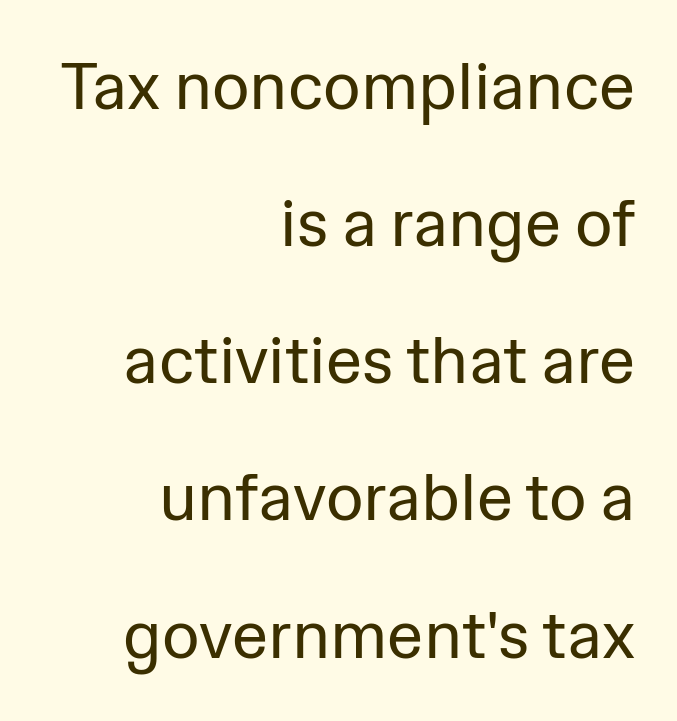
{"serif": "no", "italic": "no", "bold": "no", "weight": "regular", "width": "normal", "stroke_contrast": "low", "x_height": "medium", "monospaced": "no", "underline": "no", "align": "right", "line_spacing": "loose", "line_spacing_ratio": 2.11, "letter_spacing": "normal", "letter_spacing_em": 0.0, "glyph_px": 65}
